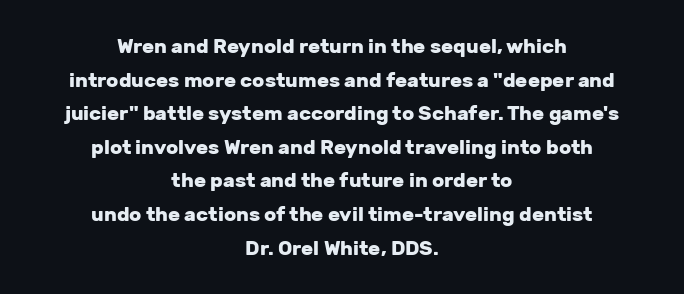
The lines sit at an ordinary, default distance from one another. Words float on clear page, feet unadorned. Horizontally, the lines are justified to the midpoint only. What stands out about the letter spacing? Nothing — it is the standard amount. Look at the stroke-to-counter ratio: heavy, a bold.
